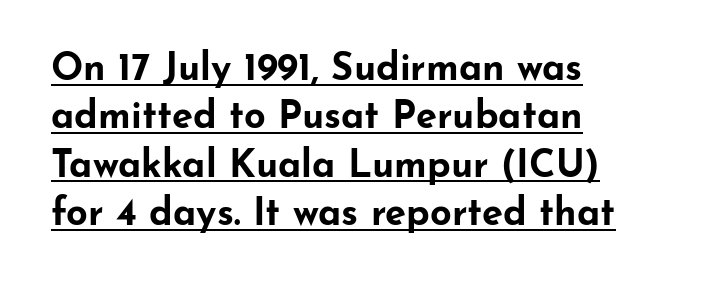
{"serif": "no", "italic": "no", "bold": "yes", "weight": "bold", "width": "wide", "stroke_contrast": "low", "x_height": "small", "monospaced": "no", "underline": "yes", "align": "left", "line_spacing": "normal", "line_spacing_ratio": 1.27, "letter_spacing": "normal", "letter_spacing_em": 0.0, "glyph_px": 38}
